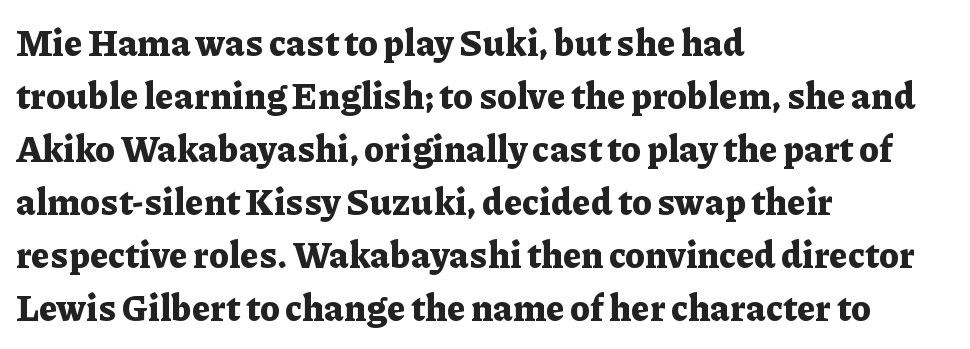
Q: Is the text bold? A: Yes.
Q: Is the text italic (slanted)? A: No, it is upright.
Q: Is the typeface a serif or a sans-serif typeface? A: Serif.
Q: Is the text underlined? A: No.
Q: How is the paragraph aligned? A: Left-aligned.
Q: Is the spacing between letters normal or unusually wide? A: Normal.
Q: Is the spacing between lines tight, normal or loose? A: Normal.
Q: Width (condensed, normal, or wide)? A: Normal.
Q: Stroke contrast? A: Low.
Q: x-height? A: Medium.
Q: Monospaced? A: No.
